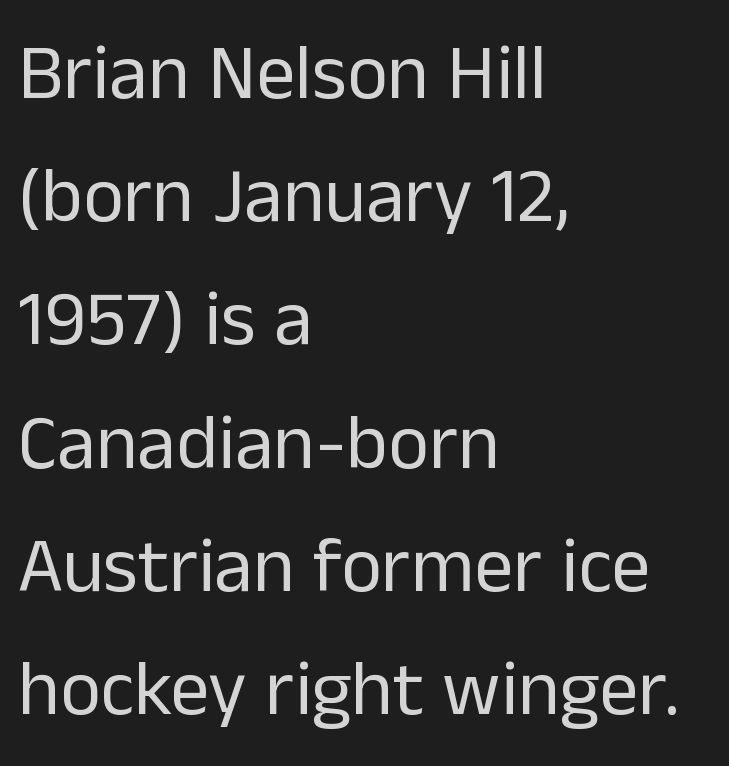
This rendering leaves character spacing at its baseline value. This is sans-serif lettering, the kind often seen on screens and signage. Regular leading. The specimen reads as upright at a glance. Left-aligned paragraph, ragged on the right.
